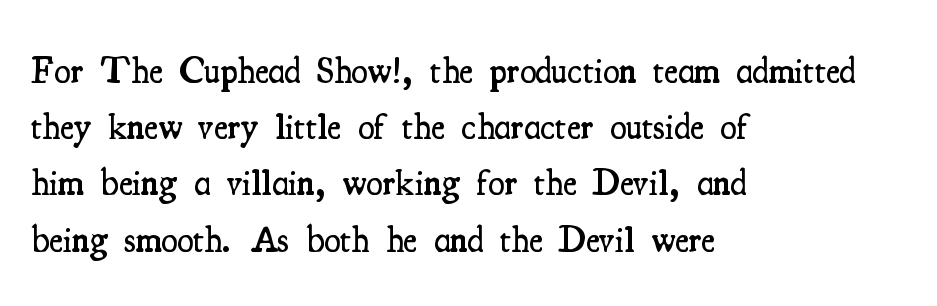
{"serif": "yes", "italic": "no", "bold": "semi", "weight": "semibold", "width": "condensed", "stroke_contrast": "medium", "x_height": "small", "monospaced": "no", "underline": "no", "align": "left", "line_spacing": "normal", "line_spacing_ratio": 1.52, "letter_spacing": "normal", "letter_spacing_em": 0.0, "glyph_px": 37}
